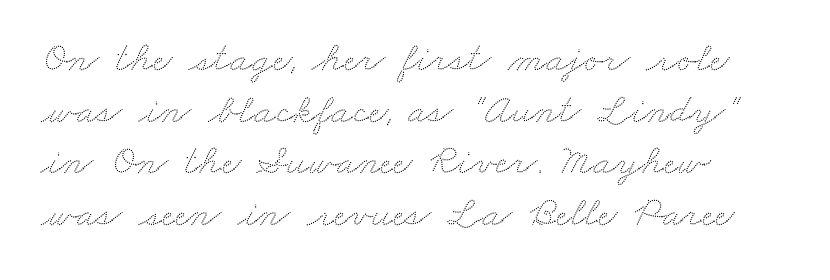
{"width": "wide", "stroke_contrast": "low", "x_height": "small", "monospaced": "no", "underline": "no", "align": "left", "line_spacing_ratio": 1.23, "letter_spacing": "normal", "letter_spacing_em": 0.0, "glyph_px": 42}
